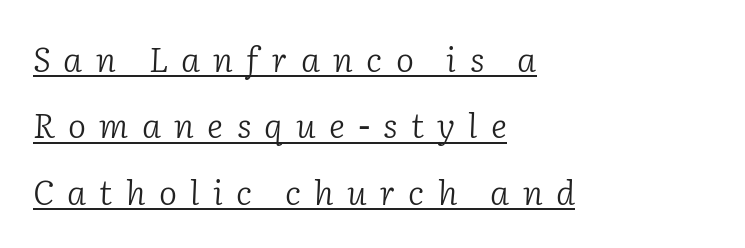
{"serif": "yes", "italic": "yes", "lean": "right", "slant_degrees": 2, "bold": "no", "weight": "light", "width": "normal", "stroke_contrast": "low", "x_height": "medium", "monospaced": "no", "underline": "yes", "align": "left", "line_spacing": "loose", "line_spacing_ratio": 1.95, "letter_spacing": "wide", "letter_spacing_em": 0.39, "glyph_px": 34}
